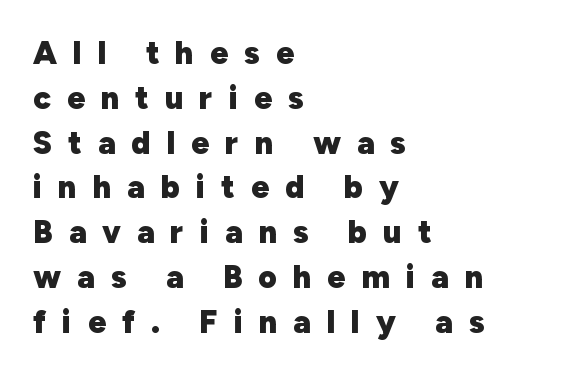
The words here are not underlined. Look at the bottom of the vertical strokes: they stop flat, with no serifs. The specimen reads as upright at a glance. Students, this is bold: see how much ink each stroke carries. Teacher's note: observe the even left margin — that is flush-left alignment. Rows of type keep a routine distance in the vertical direction.
